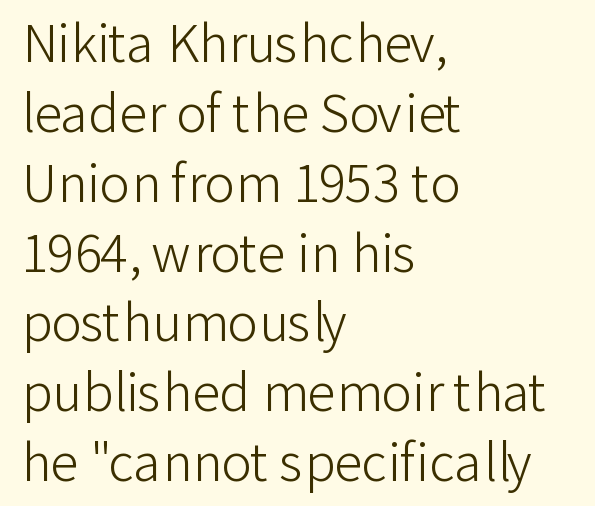
The paragraph has a hard left edge and a soft right edge. Tracking value appears to be zero — textbook default spacing. Descender tails drop into unmarked territory. Notice how the stems are strictly vertical — no italics here. The vertical gap from one line to the next is medium. Character widths vary here, with narrow letters taking less room than wide ones.
